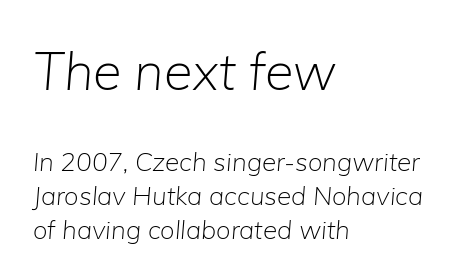
These lines are set flush left with a ragged right edge. Observe the lean: these are italic letterforms. The face used here is proportionally spaced, like ordinary book or web type. Two sizes are in play, and the larger belongs to the first block. Only glyphs here, with clear space below each row. Think standard paragraph weight, or any step lighter than that.
